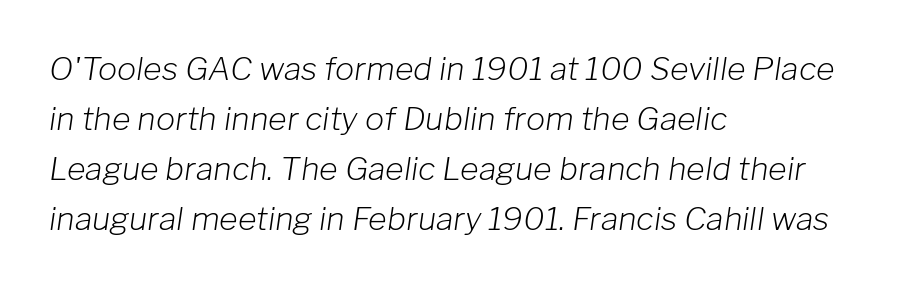
{"italic": "yes", "lean": "right", "slant_degrees": 8, "bold": "no", "weight": "light", "width": "normal", "stroke_contrast": "low", "x_height": "medium", "monospaced": "no", "underline": "no", "align": "left", "line_spacing": "normal", "line_spacing_ratio": 1.56, "letter_spacing": "normal", "letter_spacing_em": 0.0, "glyph_px": 32}
